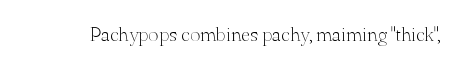
The image shows 20 px text type, upright; set normal letter spacing, not underlined.
